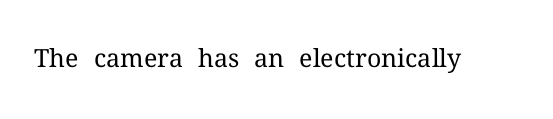
{"italic": "no", "bold": "no", "underline": "no", "letter_spacing": "normal", "letter_spacing_em": 0.0, "glyph_px": 25}
